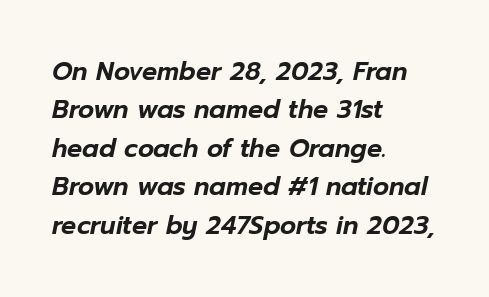
The leading is moderate, giving the passage an even texture. The typesetter chose a ragged-right arrangement here. Glance below the letters and you will spot only blank space. Observe the ordinary spacing: letters are neighbours, not strangers. Designer's note — italics engaged.
